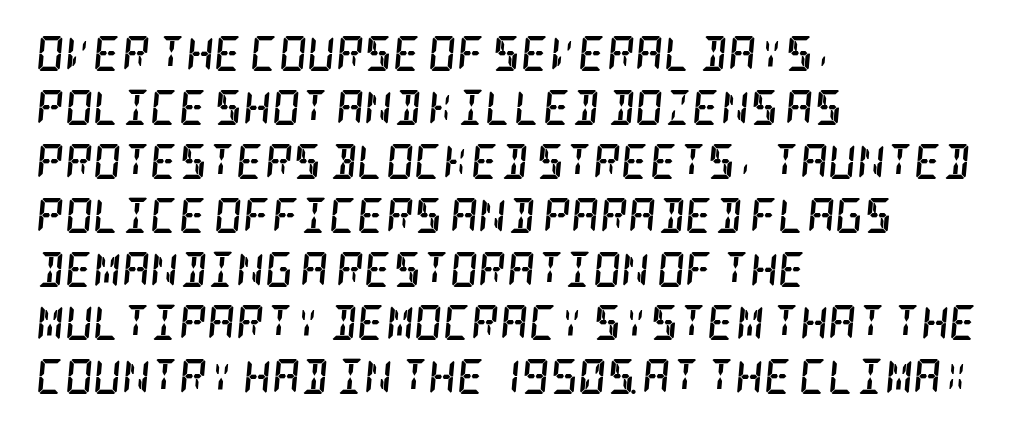
Q: Is the text bold? A: Yes.
Q: Is the text italic (slanted)? A: Yes, it leans right by about 5 degrees.
Q: Is the typeface a serif or a sans-serif typeface? A: Serif.
Q: Is the text underlined? A: No.
Q: How is the paragraph aligned? A: Left-aligned.
Q: Is the spacing between letters normal or unusually wide? A: Normal.
Q: Is the spacing between lines tight, normal or loose? A: Normal.
Q: Width (condensed, normal, or wide)? A: Condensed.
Q: Stroke contrast? A: Low.
Q: x-height? A: Large.
